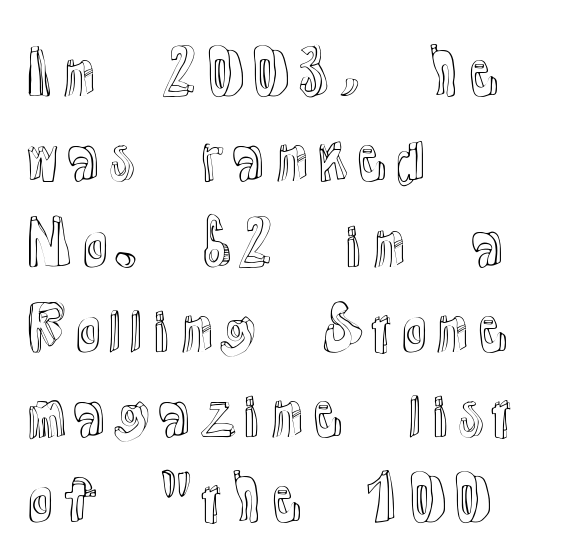
Q: Is the text italic (slanted)? A: No, it is upright.
Q: Is the text underlined? A: No.
Q: How is the paragraph aligned? A: Left-aligned.
Q: Is the spacing between letters normal or unusually wide? A: Normal.
Q: Is the spacing between lines tight, normal or loose? A: Normal.
Q: Width (condensed, normal, or wide)? A: Normal.
Q: x-height? A: Medium.
Q: Monospaced? A: No.
